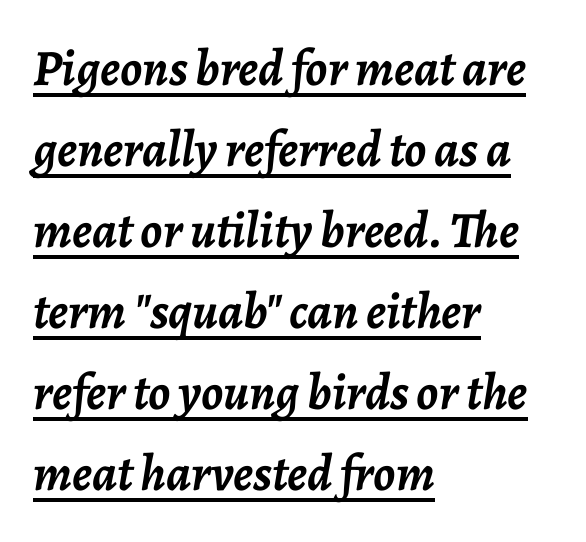
{"italic": "yes", "lean": "right", "slant_degrees": 7, "bold": "yes", "weight": "semibold", "width": "normal", "stroke_contrast": "low", "x_height": "medium", "monospaced": "no", "underline": "yes", "align": "left", "line_spacing": "normal", "line_spacing_ratio": 1.59, "letter_spacing": "normal", "letter_spacing_em": 0.0, "glyph_px": 51}
